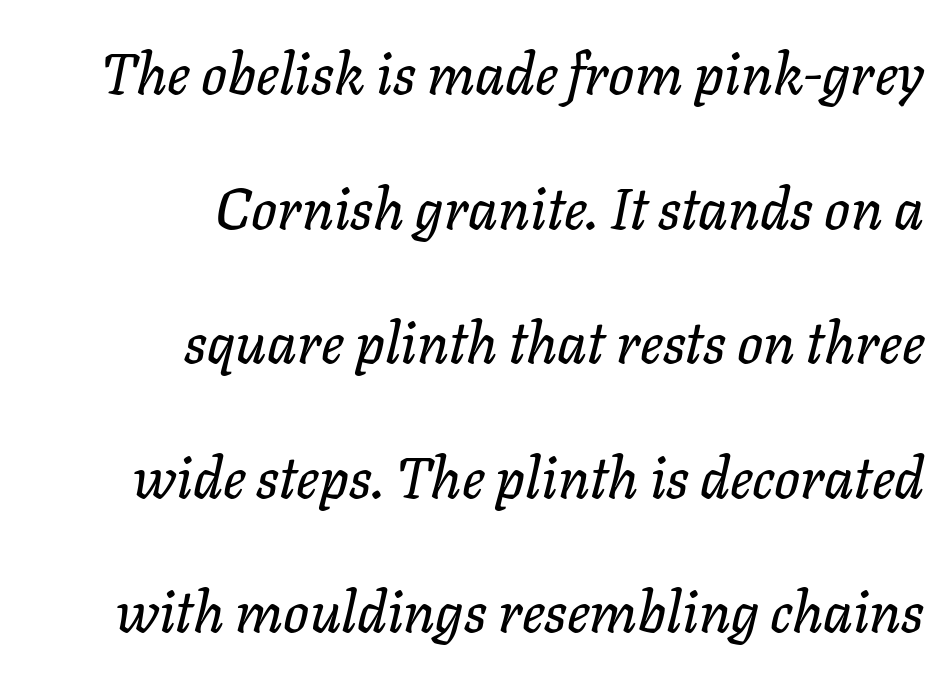
Q: Is the text italic (slanted)? A: Yes, it leans right by about 11 degrees.
Q: Is the text underlined? A: No.
Q: How is the paragraph aligned? A: Right-aligned.
Q: Is the spacing between letters normal or unusually wide? A: Normal.
Q: Is the spacing between lines tight, normal or loose? A: Loose.
Q: Width (condensed, normal, or wide)? A: Normal.
Q: Stroke contrast? A: Low.
Q: x-height? A: Medium.
Q: Monospaced? A: No.
